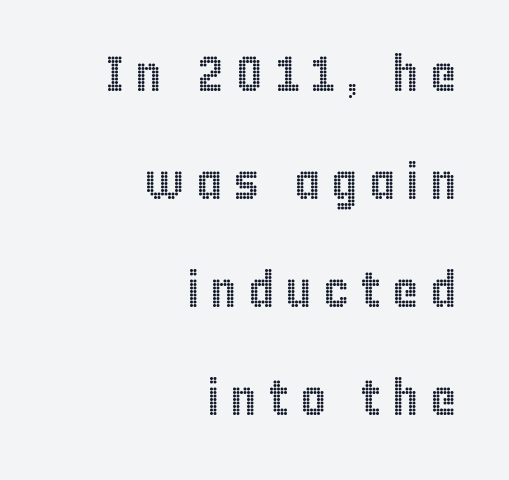
{"italic": "no", "width": "condensed", "x_height": "large", "monospaced": "no", "underline": "no", "align": "right", "line_spacing": "loose", "line_spacing_ratio": 2.16, "letter_spacing": "wide", "letter_spacing_em": 0.22, "glyph_px": 50}
